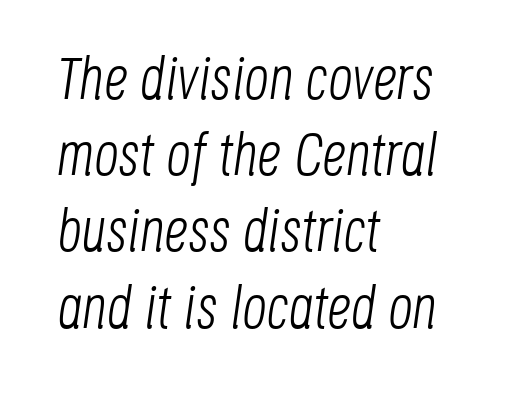
The image shows 60 px light, condensed type, italic (leaning right); set left-aligned, normal line spacing (1.27x), normal letter spacing, not underlined; low stroke contrast and a large x-height.
